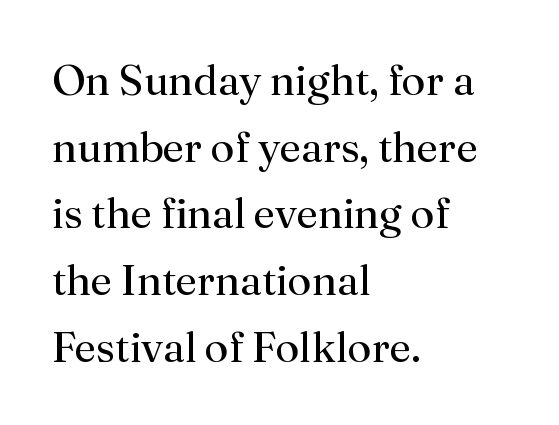
The image shows 43 px regular-weight serif type, upright; set left-aligned, normal line spacing (1.55x), normal letter spacing, not underlined; medium stroke contrast and a small x-height.
